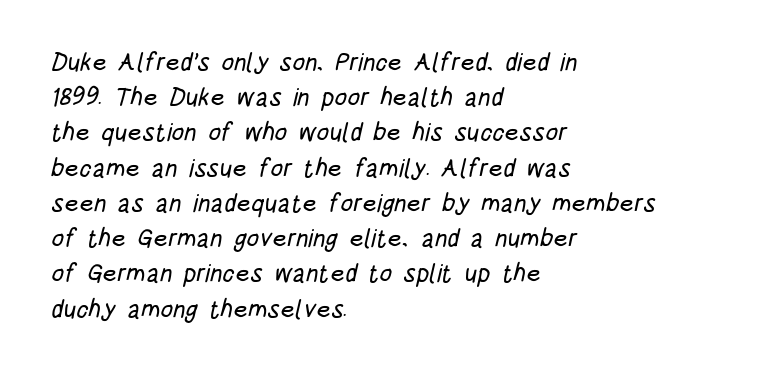
Q: Is the text underlined? A: No.
Q: How is the paragraph aligned? A: Left-aligned.
Q: Is the spacing between letters normal or unusually wide? A: Normal.
Q: Is the spacing between lines tight, normal or loose? A: Normal.
